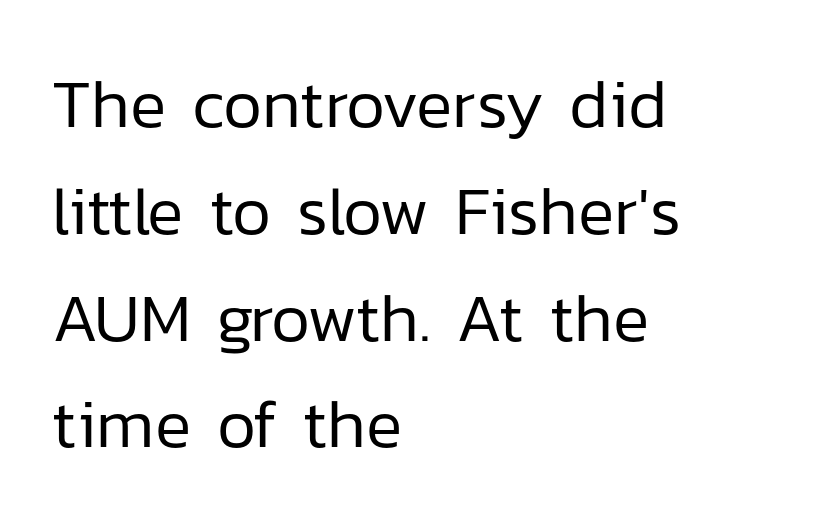
Q: Is the text bold? A: No.
Q: Is the text italic (slanted)? A: No, it is upright.
Q: Is the typeface a serif or a sans-serif typeface? A: Sans-serif.
Q: Is the text underlined? A: No.
Q: How is the paragraph aligned? A: Left-aligned.
Q: Is the spacing between letters normal or unusually wide? A: Normal.
Q: Is the spacing between lines tight, normal or loose? A: Normal.
Q: Width (condensed, normal, or wide)? A: Normal.
Q: Stroke contrast? A: Low.
Q: x-height? A: Medium.
Q: Monospaced? A: No.
